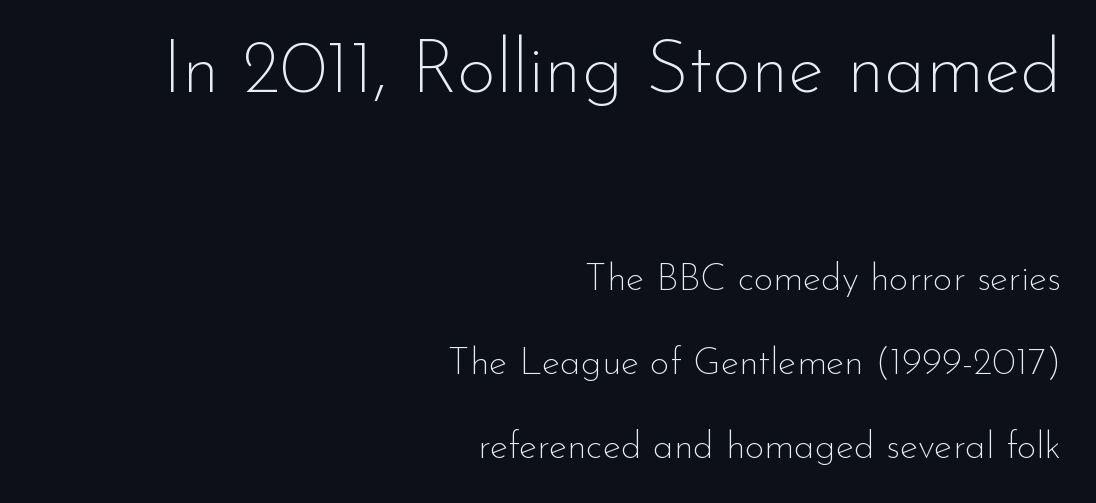
Q: Is the text bold? A: No.
Q: Is the text italic (slanted)? A: No, it is upright.
Q: Is the typeface a serif or a sans-serif typeface? A: Sans-serif.
Q: Is the text underlined? A: No.
Q: How is the paragraph aligned? A: Right-aligned.
Q: Is the spacing between letters normal or unusually wide? A: Normal.
Q: Is the spacing between lines tight, normal or loose? A: Loose.
Q: Which block of text is set in a larger size, the first (top) or the second (bottom)? A: The first (top) one.
Q: Width (condensed, normal, or wide)? A: Normal.
Q: Stroke contrast? A: Low.
Q: x-height? A: Small.
Q: Monospaced? A: No.
